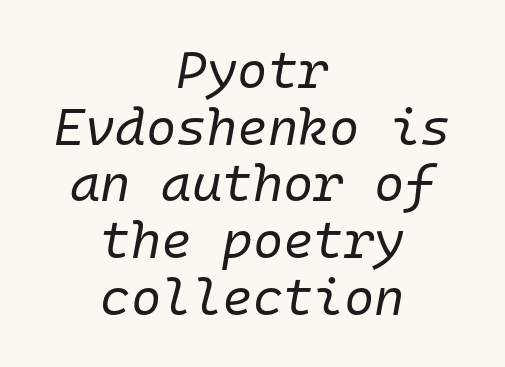
The image shows 52 px regular-weight type, italic (leaning right), monospaced; set centered, tight line spacing (1.09x), normal letter spacing, not underlined; low stroke contrast and a medium x-height.
